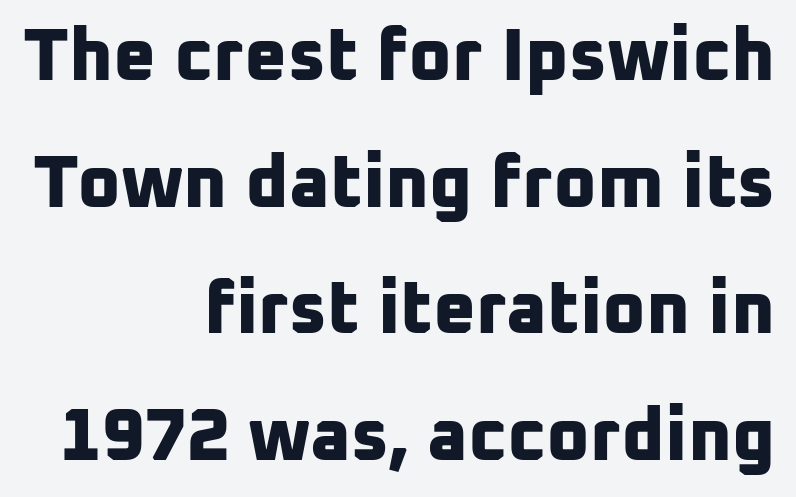
The image shows 74 px bold sans-serif type; set right-aligned, line spacing 1.71x, normal letter spacing, not underlined; low stroke contrast and a medium x-height.
